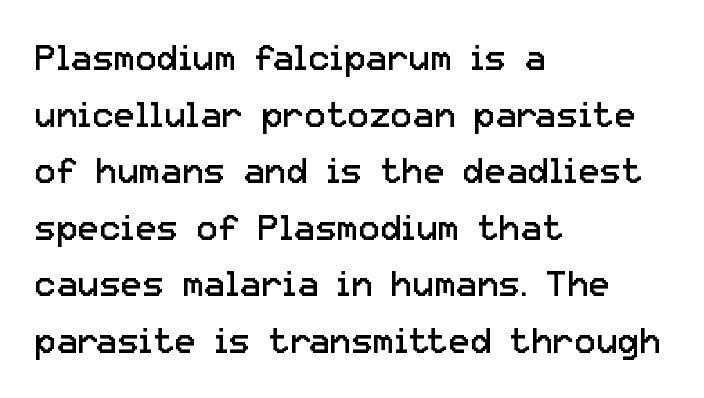
In CSS terms this would be text-align: left. Weight: in the light-to-regular range. Serifs: no, the terminals of the letterforms are clean. A typesetter would call this zero additional tracking. Descenders hang freely into open space. Normally led — the rows are evenly, conventionally spaced.
